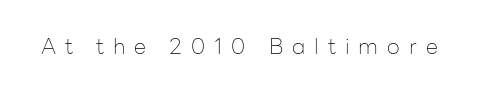
The image shows 22 px text type, upright; set unusually wide letter spacing (+0.41 em), not underlined.
